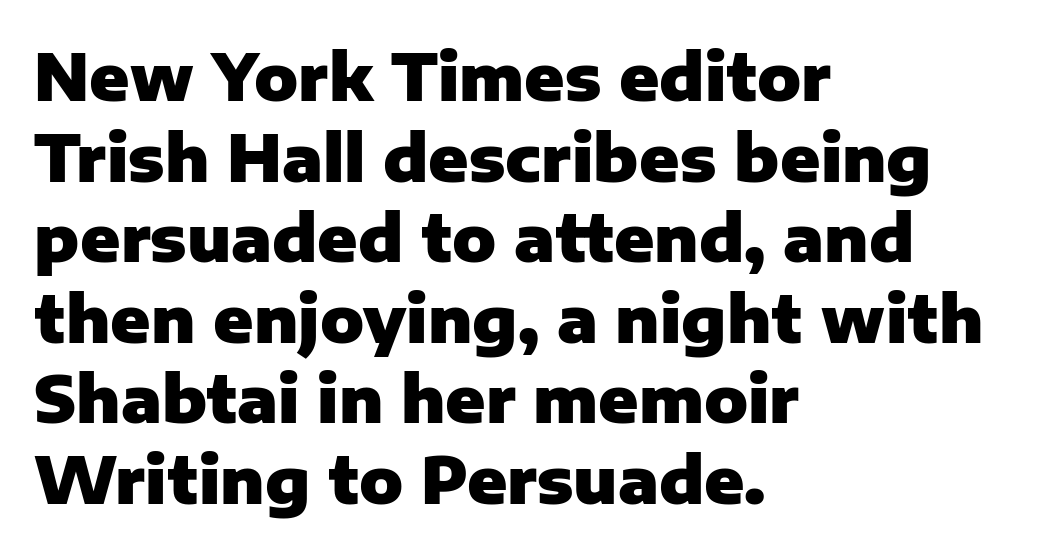
{"serif": "no", "italic": "no", "bold": "yes", "weight": "heavy", "width": "normal", "stroke_contrast": "low", "x_height": "medium", "monospaced": "no", "underline": "no", "align": "left", "line_spacing_ratio": 1.24, "letter_spacing": "normal", "letter_spacing_em": 0.0, "glyph_px": 65}
